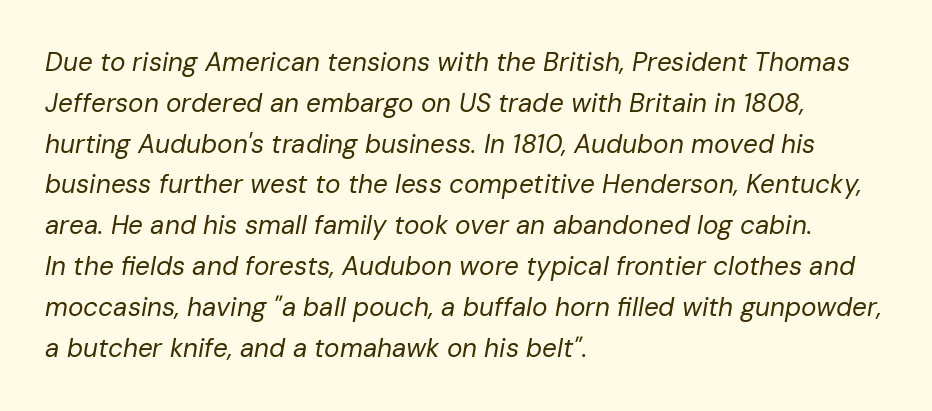
Q: Is the text bold? A: No.
Q: Is the text italic (slanted)? A: Yes, it leans right by about 10 degrees.
Q: Is the text underlined? A: No.
Q: How is the paragraph aligned? A: Left-aligned.
Q: Is the spacing between letters normal or unusually wide? A: Normal.
Q: Is the spacing between lines tight, normal or loose? A: Normal.
